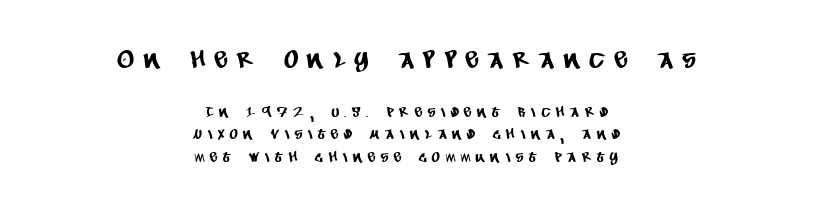
In terms of leading, this rendering sits right in the middle. Caption: upper text group enlarged, lower text group reduced. The text block is weighted toward neither margin, spreading evenly from the middle. There is plenty of visible air inserted between adjacent glyphs. A clean baseline with only descenders dipping below it.
